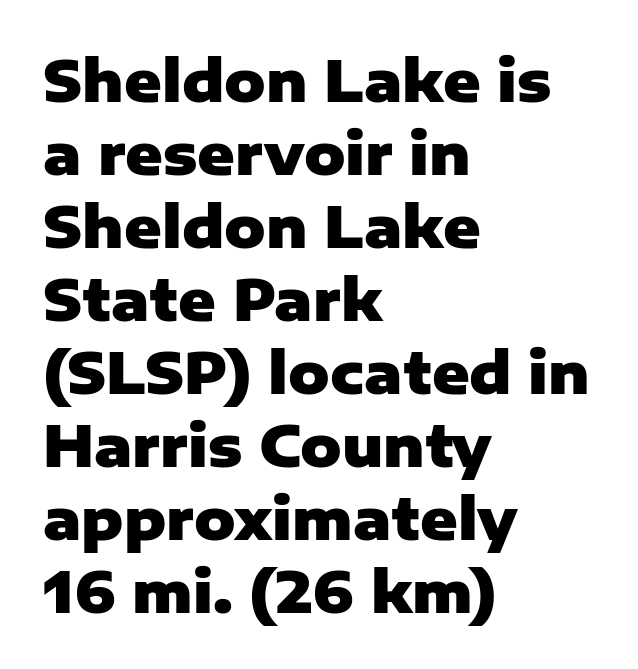
Q: Is the text bold? A: Yes.
Q: Is the text italic (slanted)? A: No, it is upright.
Q: Is the typeface a serif or a sans-serif typeface? A: Sans-serif.
Q: Is the text underlined? A: No.
Q: How is the paragraph aligned? A: Left-aligned.
Q: Is the spacing between letters normal or unusually wide? A: Normal.
Q: Is the spacing between lines tight, normal or loose? A: Normal.
Q: Width (condensed, normal, or wide)? A: Normal.
Q: Stroke contrast? A: Low.
Q: x-height? A: Medium.
Q: Monospaced? A: No.
